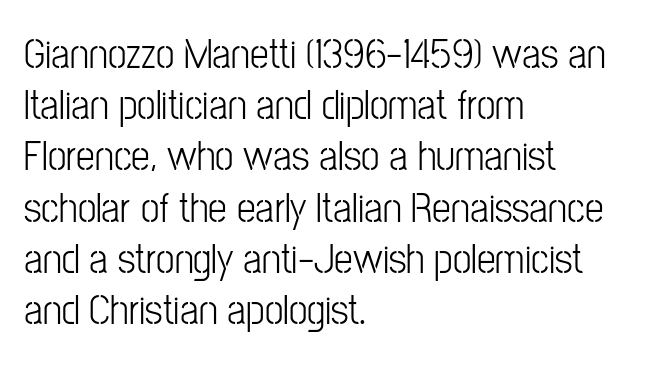
The image shows 42 px light, condensed sans-serif type, upright; set left-aligned, line spacing 1.22x, normal letter spacing, not underlined; low stroke contrast and a medium x-height.
